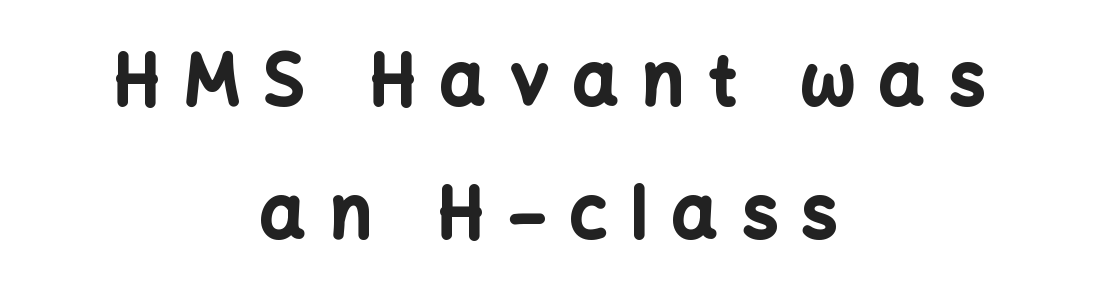
{"serif": "no", "italic": "no", "bold": "yes", "weight": "bold", "width": "normal", "stroke_contrast": "low", "x_height": "medium", "monospaced": "no", "underline": "no", "align": "center", "line_spacing_ratio": 1.87, "letter_spacing": "wide", "letter_spacing_em": 0.34, "glyph_px": 71}
